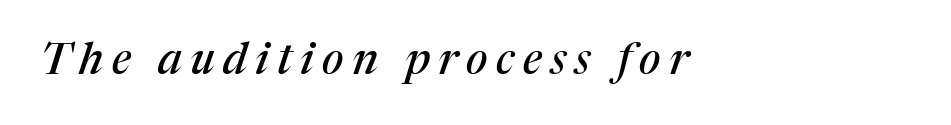
Q: Is the text italic (slanted)? A: Yes, it leans right by about 17 degrees.
Q: Is the typeface a serif or a sans-serif typeface? A: Serif.
Q: Is the text underlined? A: No.
Q: How is the paragraph aligned? A: Left-aligned.
Q: Width (condensed, normal, or wide)? A: Normal.
Q: Stroke contrast? A: Medium.
Q: x-height? A: Medium.
Q: Monospaced? A: No.
